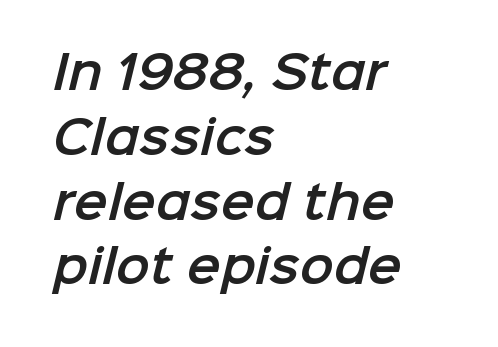
Q: Is the typeface a serif or a sans-serif typeface? A: Sans-serif.
Q: Is the text underlined? A: No.
Q: How is the paragraph aligned? A: Left-aligned.
Q: Is the spacing between letters normal or unusually wide? A: Normal.
Q: Is the spacing between lines tight, normal or loose? A: Normal.
Q: Width (condensed, normal, or wide)? A: Normal.
Q: Stroke contrast? A: Low.
Q: x-height? A: Medium.
Q: Monospaced? A: No.
